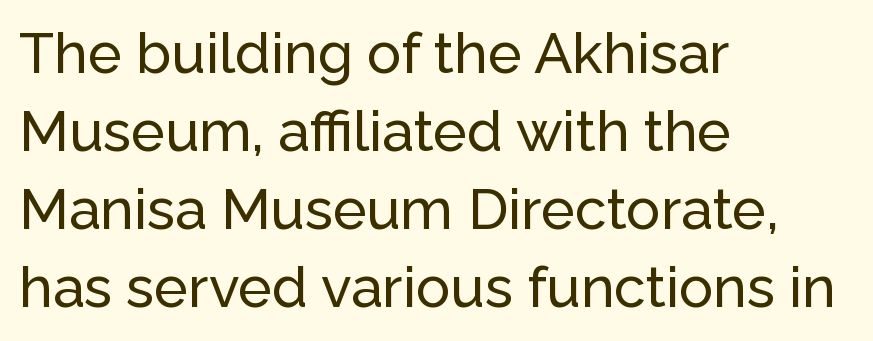
The image shows 57 px sans-serif type, upright; set left-aligned, normal line spacing (1.37x), normal letter spacing, not underlined; low stroke contrast and a medium x-height.
